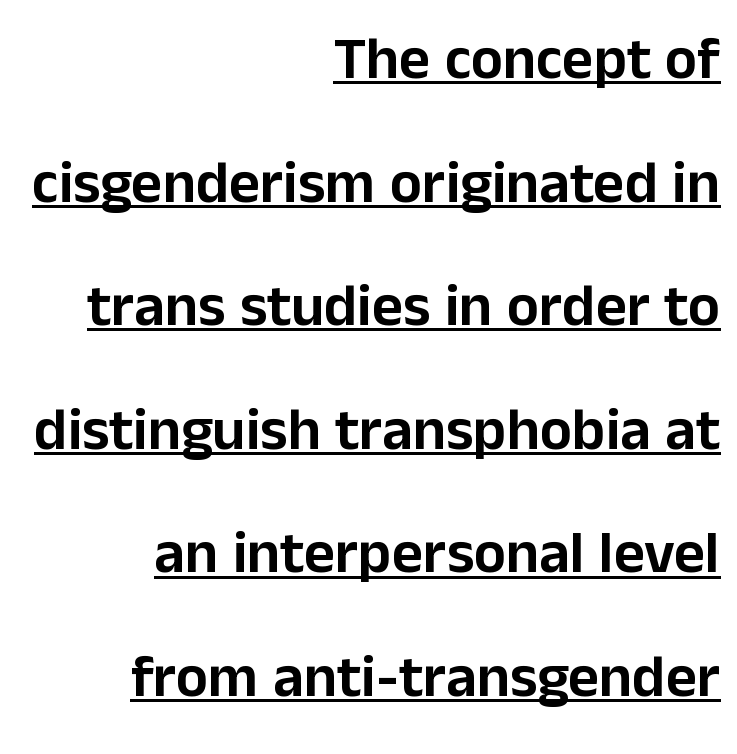
Notice how the passage keeps a crisp vertical edge on the right only. You could not count columns in this text — the font is proportionally spaced. A great deal of white space separates one row of letters from the next. The axis of the letterforms is exactly vertical. The face used here is rendered with its standard letterfit. The sample's only ornament is a line tracing under the words.
